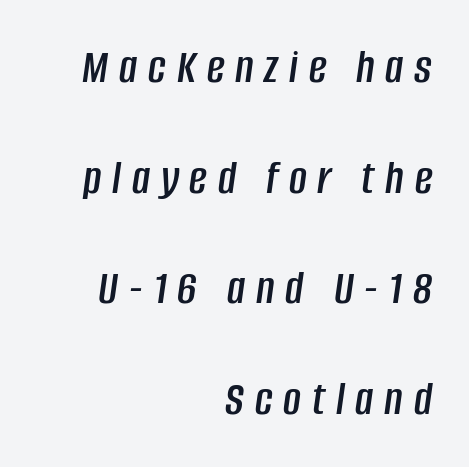
The ragged edge is on the left, which tells us the setting is flush right. Varying glyph widths throughout — classic text-font behaviour. Letter spacing: wide. The font's italic variant was chosen for this text. The area under the type is left untouched.
